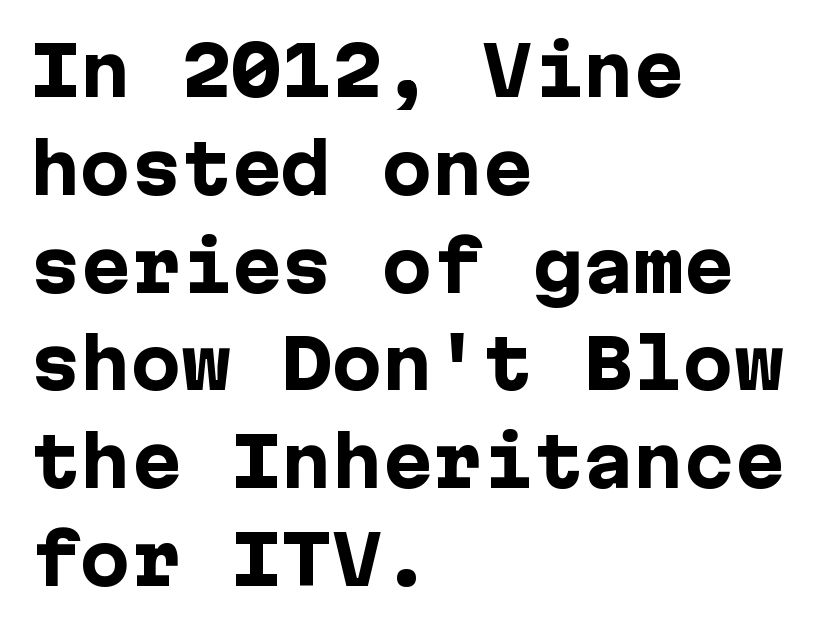
These lines are set flush left with a ragged right edge. Spacing between characters is what you'd get straight out of the box. The font's upright variant was chosen for this text. Leading matches the norm, producing a regular column.
